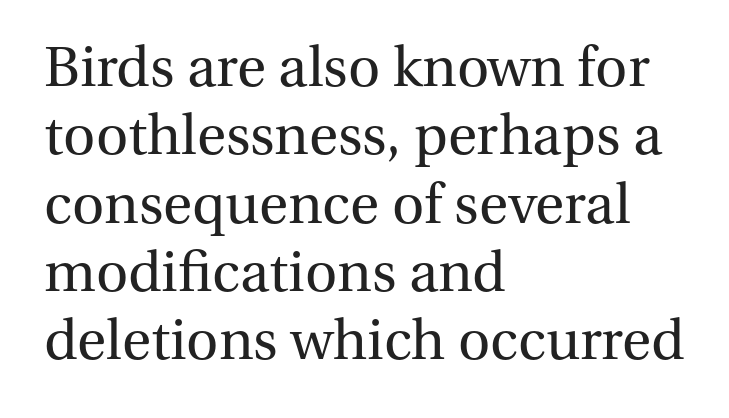
Q: Is the text bold? A: No.
Q: Is the text italic (slanted)? A: No, it is upright.
Q: Is the typeface a serif or a sans-serif typeface? A: Serif.
Q: Is the text underlined? A: No.
Q: How is the paragraph aligned? A: Left-aligned.
Q: Is the spacing between letters normal or unusually wide? A: Normal.
Q: Width (condensed, normal, or wide)? A: Normal.
Q: Stroke contrast? A: Medium.
Q: x-height? A: Medium.
Q: Monospaced? A: No.
